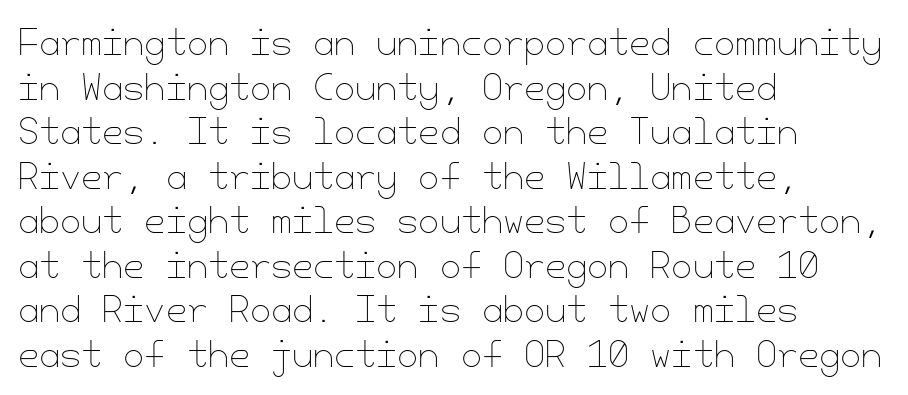
The text block is weighted toward the left margin, trailing off unevenly rightward. Stems and bowls with no extra thickness — not bold. Regular leading. The type is set solid horizontally, with unmodified tracking. Glance below the letters and you will spot only blank space.
